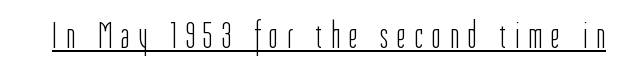
{"serif": "no", "italic": "no", "bold": "no", "weight": "light", "width": "condensed", "stroke_contrast": "low", "x_height": "medium", "monospaced": "no", "underline": "yes", "letter_spacing": "wide", "letter_spacing_em": 0.25, "glyph_px": 37}
